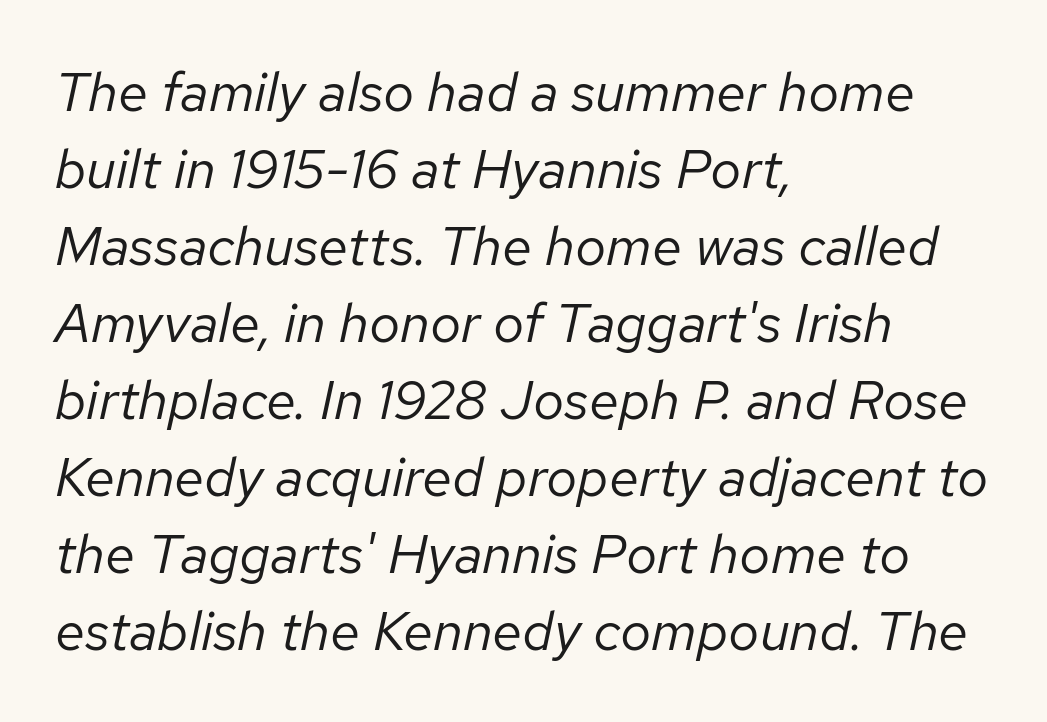
{"italic": "yes", "lean": "right", "slant_degrees": 12, "bold": "no", "weight": "regular", "width": "normal", "stroke_contrast": "low", "x_height": "medium", "monospaced": "no", "underline": "no", "align": "left", "line_spacing": "normal", "line_spacing_ratio": 1.4, "letter_spacing": "normal", "letter_spacing_em": 0.0, "glyph_px": 55}
